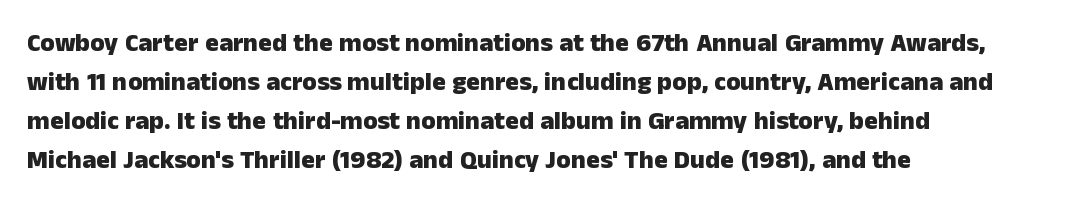
Q: Is the text bold? A: Yes.
Q: Is the text italic (slanted)? A: No, it is upright.
Q: Is the text underlined? A: No.
Q: How is the paragraph aligned? A: Left-aligned.
Q: Is the spacing between letters normal or unusually wide? A: Normal.
Q: Is the spacing between lines tight, normal or loose? A: Normal.
